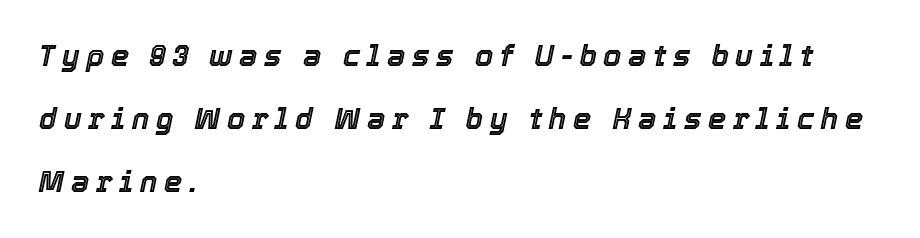
{"italic": "yes", "lean": "right", "slant_degrees": 12, "width": "normal", "x_height": "medium", "monospaced": "no", "underline": "no", "align": "left", "line_spacing": "loose", "line_spacing_ratio": 2.18, "letter_spacing": "wide", "letter_spacing_em": 0.23, "glyph_px": 29}
